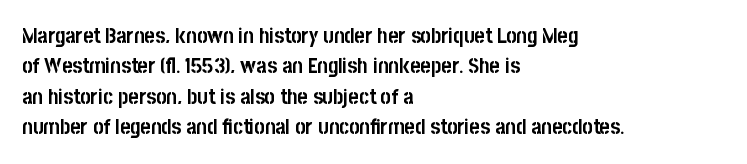
Q: Is the text bold? A: Yes.
Q: Is the text italic (slanted)? A: No, it is upright.
Q: Is the text underlined? A: No.
Q: How is the paragraph aligned? A: Left-aligned.
Q: Is the spacing between letters normal or unusually wide? A: Normal.
Q: Is the spacing between lines tight, normal or loose? A: Normal.
